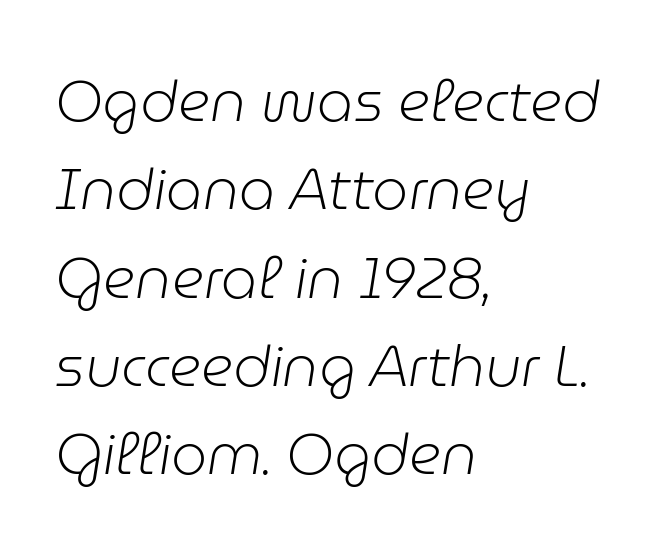
Think of a printed novel: that variable character pitch is what you see here. Line spacing here is normal. Is the stroke heavy? The answer is a plain regular-or-lighter. Yep, that's italic — everything's leaning. Any mark beneath the type? The region is blank.
